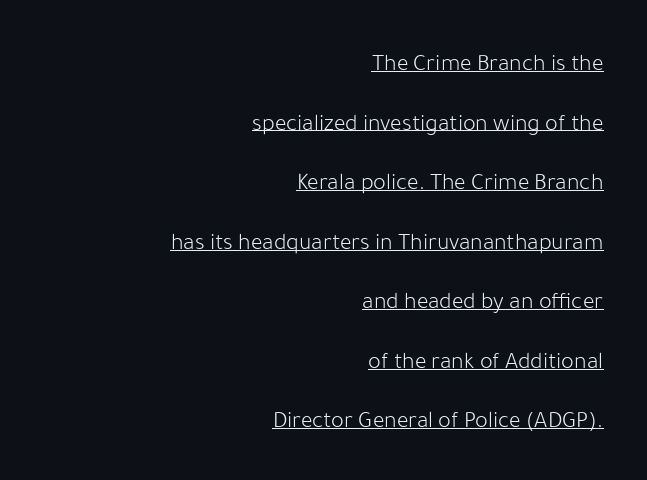
{"italic": "no", "bold": "no", "underline": "yes", "align": "right", "line_spacing": "loose", "line_spacing_ratio": 2.48, "letter_spacing": "normal", "letter_spacing_em": 0.0, "glyph_px": 24}
